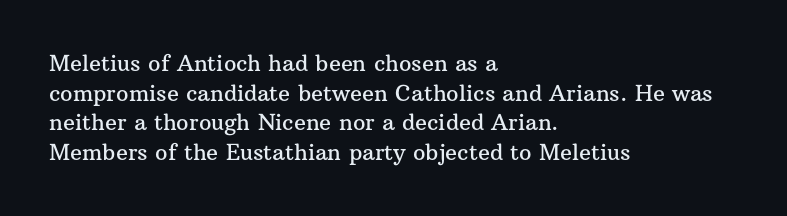
The passage shown stacks its lines at a standard gap. Look at the tracking — it's just the regular setting, nothing added. A typesetter would mark this as roman, not italic. Underlining? Definitely not there. One-word summary of the alignment: left.
